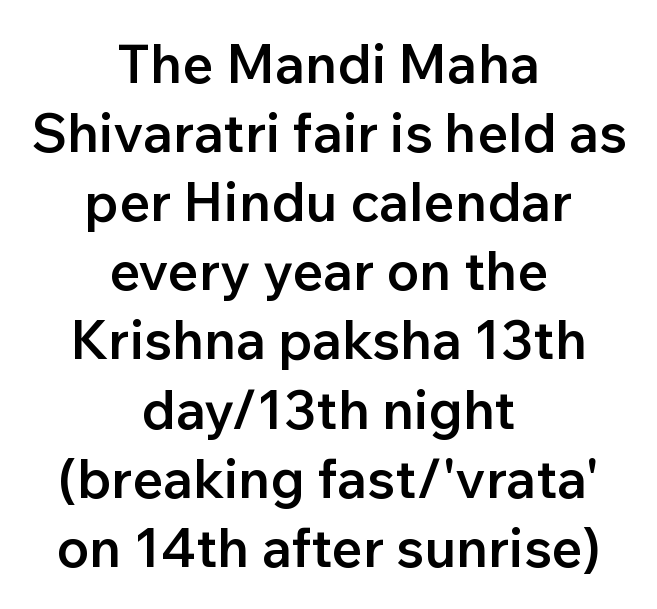
The image shows 54 px semibold sans-serif type, upright; set centered, normal line spacing (1.28x), normal letter spacing, not underlined; low stroke contrast and a medium x-height.
